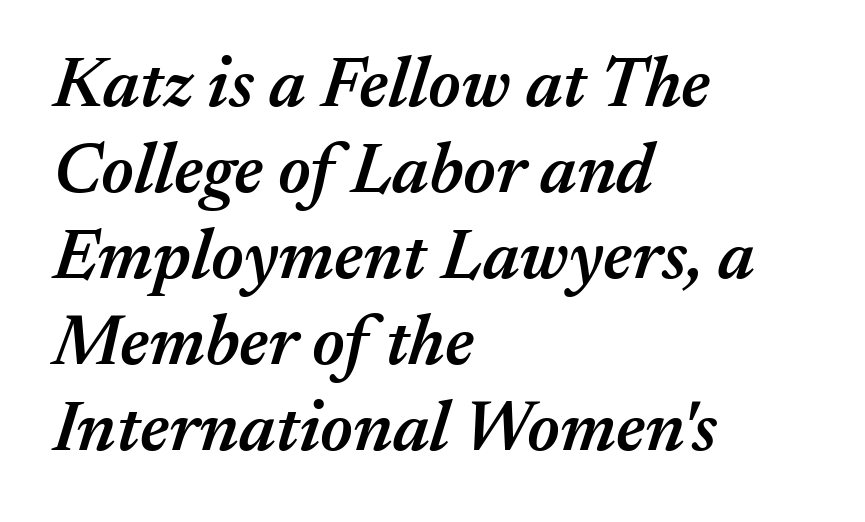
Q: Is the text bold? A: Semi-bold.
Q: Is the text italic (slanted)? A: Yes, it leans right by about 17 degrees.
Q: Is the text underlined? A: No.
Q: How is the paragraph aligned? A: Left-aligned.
Q: Is the spacing between letters normal or unusually wide? A: Normal.
Q: Width (condensed, normal, or wide)? A: Normal.
Q: Stroke contrast? A: Medium.
Q: x-height? A: Medium.
Q: Monospaced? A: No.
